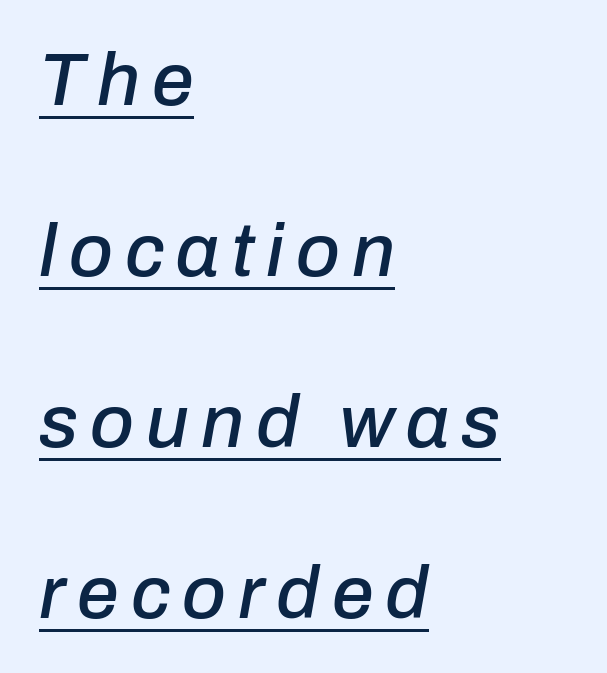
{"italic": "yes", "lean": "right", "slant_degrees": 10, "width": "normal", "stroke_contrast": "low", "x_height": "medium", "monospaced": "no", "underline": "yes", "align": "left", "line_spacing": "loose", "line_spacing_ratio": 2.28, "glyph_px": 75}
